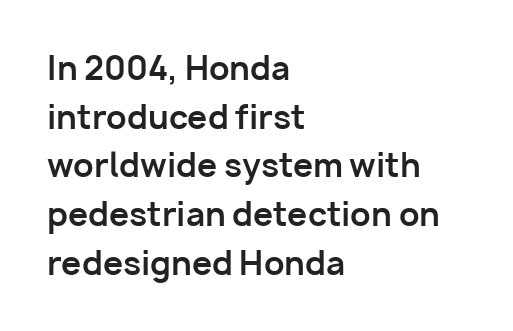
{"serif": "no", "italic": "no", "bold": "yes", "weight": "bold", "width": "normal", "stroke_contrast": "low", "x_height": "medium", "monospaced": "no", "underline": "no", "align": "left", "line_spacing": "normal", "line_spacing_ratio": 1.52, "letter_spacing": "normal", "letter_spacing_em": 0.0, "glyph_px": 32}
